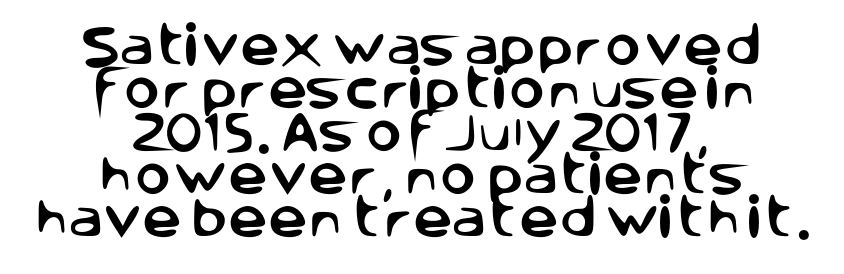
{"serif": "no", "italic": "no", "width": "normal", "stroke_contrast": "low", "x_height": "large", "monospaced": "no", "underline": "no", "align": "center", "line_spacing": "tight", "line_spacing_ratio": 0.98, "letter_spacing": "normal", "letter_spacing_em": 0.0, "glyph_px": 44}
